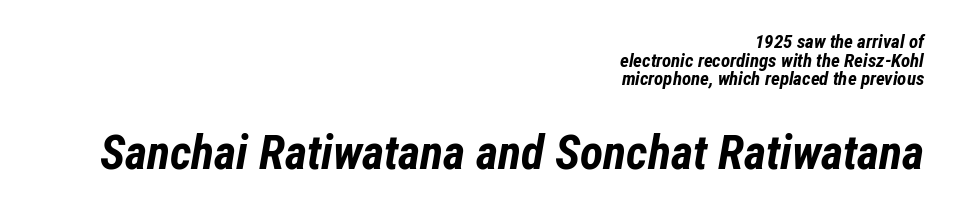
The image shows 48 px bold, condensed type, italic (leaning right); set right-aligned, tight line spacing (0.98x), normal letter spacing, not underlined; the second (bottom) block is 2.53x larger; low stroke contrast and a medium x-height.
